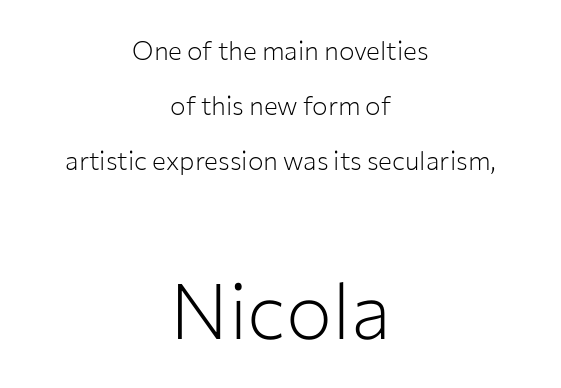
{"serif": "no", "italic": "no", "bold": "no", "weight": "light", "width": "normal", "stroke_contrast": "low", "x_height": "medium", "monospaced": "no", "underline": "no", "align": "center", "line_spacing": "loose", "line_spacing_ratio": 2.12, "letter_spacing": "normal", "letter_spacing_em": 0.0, "larger_block": "second", "size_ratio": 2.96, "glyph_px": 77}
